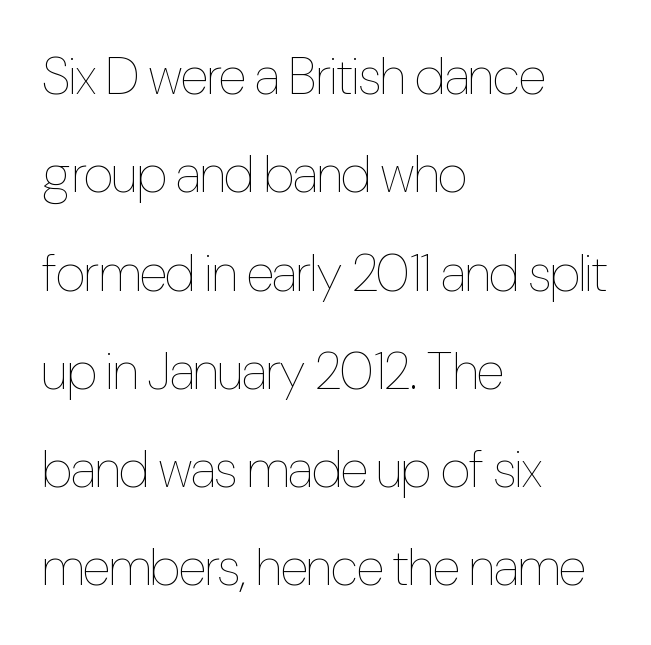
{"italic": "no", "bold": "no", "weight": "thin", "width": "condensed", "stroke_contrast": "low", "x_height": "medium", "monospaced": "no", "underline": "no", "align": "left", "line_spacing_ratio": 1.89, "letter_spacing": "normal", "letter_spacing_em": 0.0, "glyph_px": 52}
